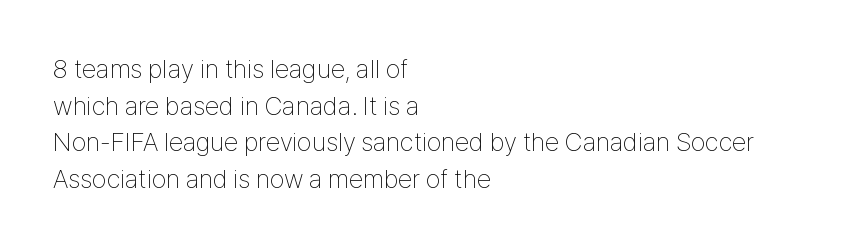
Q: Is the text bold? A: No.
Q: Is the text italic (slanted)? A: No, it is upright.
Q: Is the text underlined? A: No.
Q: How is the paragraph aligned? A: Left-aligned.
Q: Is the spacing between letters normal or unusually wide? A: Normal.
Q: Is the spacing between lines tight, normal or loose? A: Normal.
